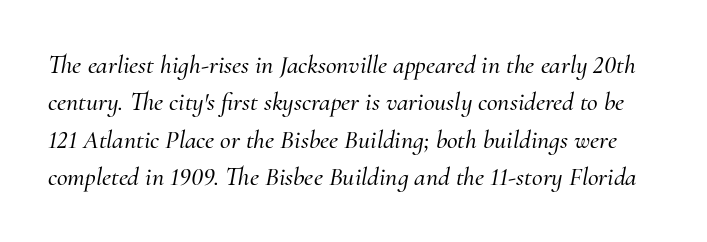
The image shows 26 px text type, italic (leaning right); set normal line spacing (1.44x), normal letter spacing, not underlined.
